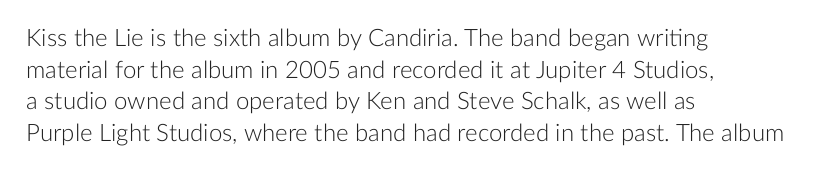
Q: Is the text bold? A: No.
Q: Is the text italic (slanted)? A: No, it is upright.
Q: Is the text underlined? A: No.
Q: How is the paragraph aligned? A: Left-aligned.
Q: Is the spacing between letters normal or unusually wide? A: Normal.
Q: Is the spacing between lines tight, normal or loose? A: Normal.
